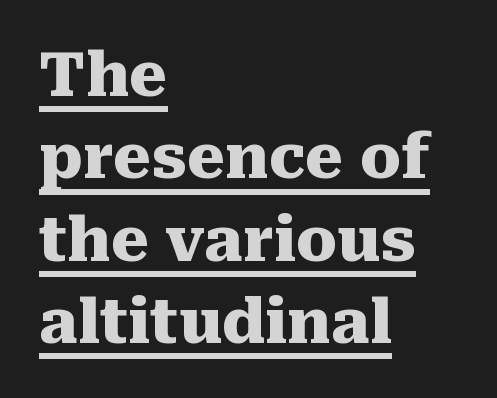
Are there feet on the stems? There are — it's a serif. Compared with undecorated copy, this sample adds a rule below the words. Regarding leading, the lines here are spaced in the standard way. A typesetter would call this proportional, since set widths differ per character. Is the letter spacing exaggerated? No — it looks like the ordinary default. Caption: multi-line text, flush left, ragged right.
